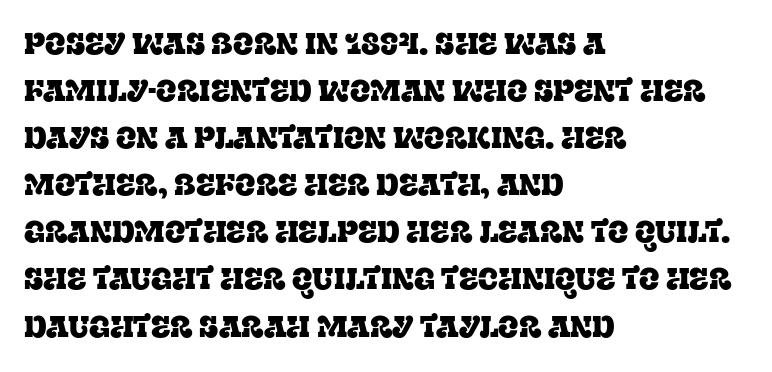
{"serif": "yes", "italic": "no", "width": "normal", "stroke_contrast": "low", "x_height": "large", "monospaced": "no", "underline": "no", "align": "left", "line_spacing": "normal", "line_spacing_ratio": 1.57, "letter_spacing": "normal", "letter_spacing_em": 0.0, "glyph_px": 30}
